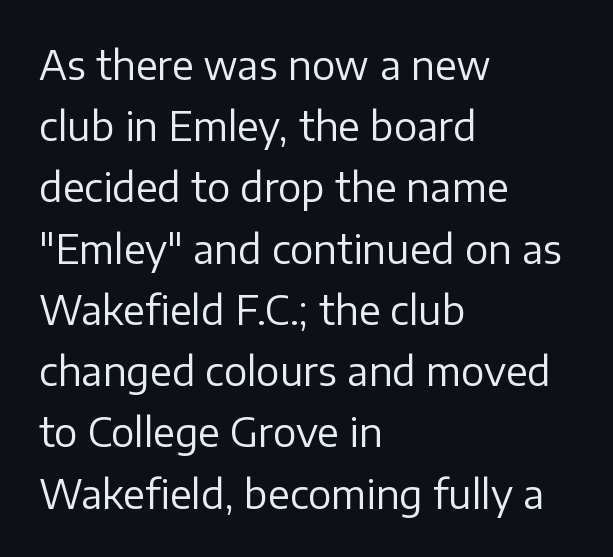
{"serif": "no", "italic": "no", "bold": "no", "weight": "regular", "width": "normal", "stroke_contrast": "low", "x_height": "medium", "monospaced": "no", "underline": "no", "align": "left", "line_spacing": "normal", "line_spacing_ratio": 1.57, "letter_spacing": "normal", "letter_spacing_em": 0.0, "glyph_px": 39}
